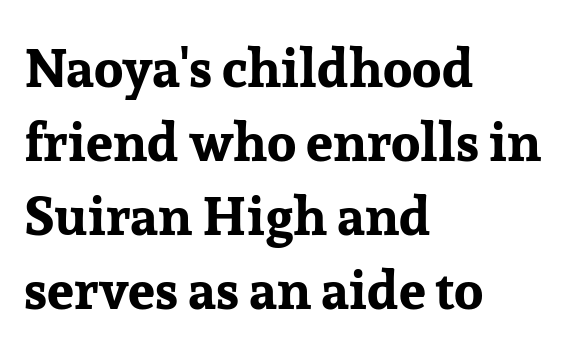
The passage shown is typed in a proportional face where columns would drift. The paragraph shown leans on its left margin. The face used here is rendered with its standard letterfit. Vertical spacing — default. These lines were composed using upright roman letters. Descenders hang freely into open space.
